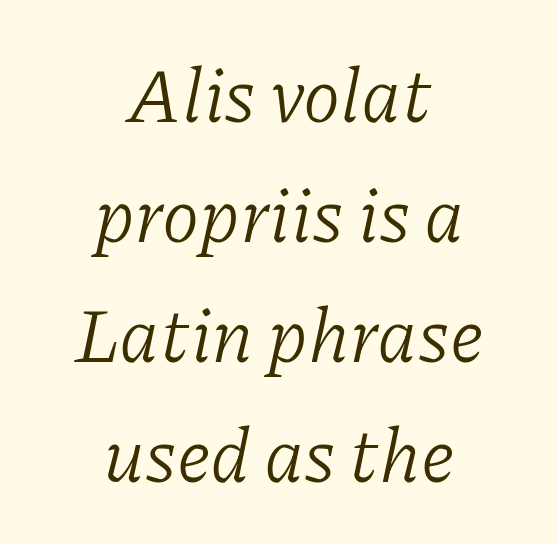
The image shows 76 px light serif type, italic (leaning right); set centered, normal line spacing (1.58x), normal letter spacing, not underlined; low stroke contrast and a medium x-height.
